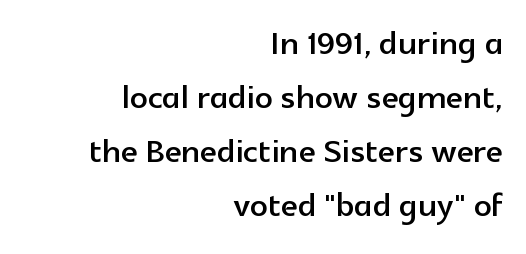
The image shows 44 px sans-serif type, upright; set right-aligned, line spacing 1.23x, normal letter spacing, not underlined; a medium x-height.
